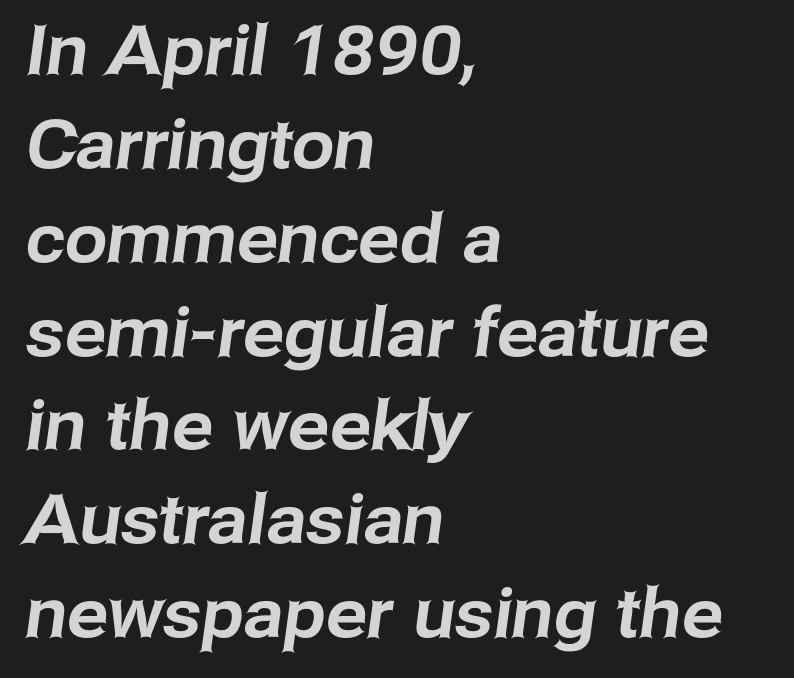
Is the block centered? No — it sits flush against the left margin. Note the varied advance widths — an 'i' is clearly narrower than an 'm'. Nothing sits at the stroke ends, so this counts as sans-serif. The rendering keeps characters at their native spacing. Interline gaps are of average width in this sample.
